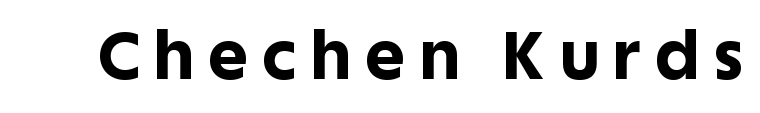
Q: Is the text bold? A: Yes.
Q: Is the text italic (slanted)? A: No, it is upright.
Q: Is the typeface a serif or a sans-serif typeface? A: Sans-serif.
Q: Is the text underlined? A: No.
Q: Is the spacing between letters normal or unusually wide? A: Unusually wide.
Q: Width (condensed, normal, or wide)? A: Normal.
Q: x-height? A: Large.
Q: Monospaced? A: No.
